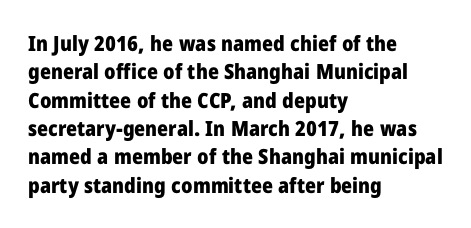
The image shows 21 px bold type, upright; set left-aligned, normal line spacing (1.35x), normal letter spacing, not underlined.
